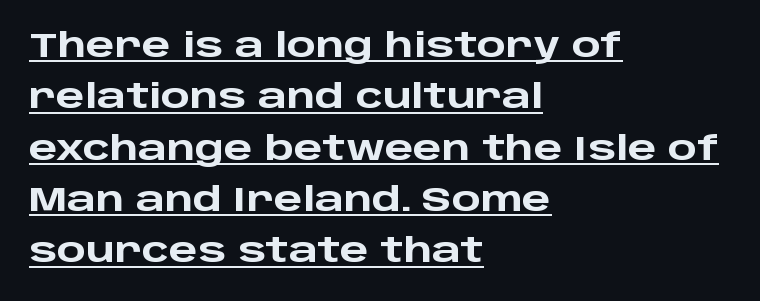
The image shows 34 px heavy, wide sans-serif type, upright; set left-aligned, normal line spacing (1.51x), normal letter spacing, underlined; low stroke contrast and a large x-height.
